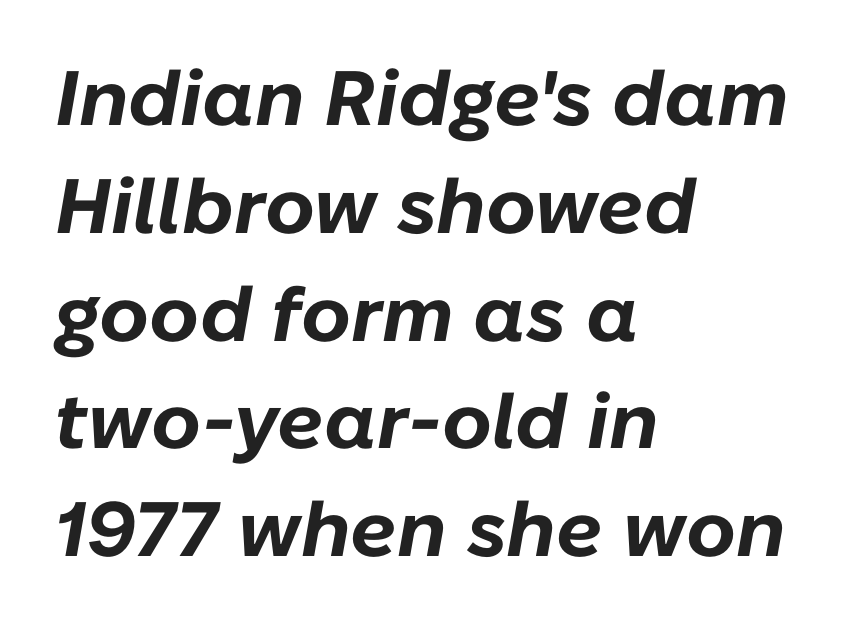
Words appear dense and cohesive because spacing is normal. The whole block is typeset with a tilt. Honestly, the row spacing looks completely unremarkable. The characters look thick and weighty, a clear bold. Clear beneath every line of the passage.
